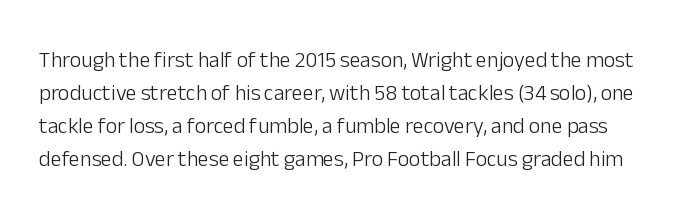
Q: Is the text bold? A: No.
Q: Is the text italic (slanted)? A: No, it is upright.
Q: Is the text underlined? A: No.
Q: Is the spacing between letters normal or unusually wide? A: Normal.
Q: Is the spacing between lines tight, normal or loose? A: Normal.
